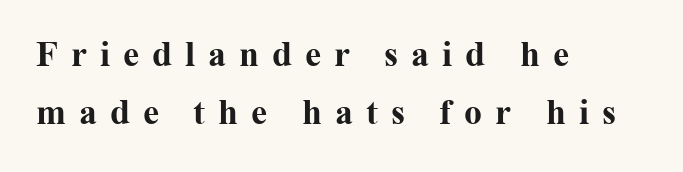
The image shows 36 px bold serif type, upright; set left-aligned, normal line spacing (1.6x), unusually wide letter spacing (+0.36 em), not underlined; medium stroke contrast and a medium x-height.
